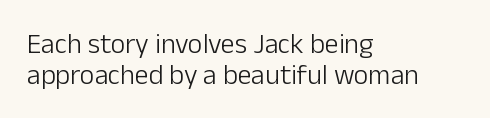
{"serif": "no", "italic": "no", "bold": "no", "weight": "light", "width": "normal", "stroke_contrast": "low", "x_height": "medium", "monospaced": "no", "underline": "no", "align": "left", "line_spacing": "tight", "line_spacing_ratio": 1.11, "letter_spacing": "normal", "letter_spacing_em": 0.0, "glyph_px": 28}
